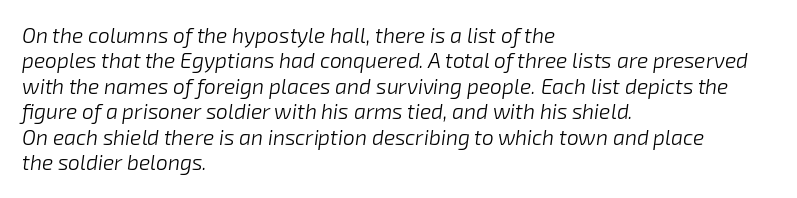
The image shows 21 px text type, italic (leaning right); set left-aligned, line spacing 1.21x, normal letter spacing, not underlined.
